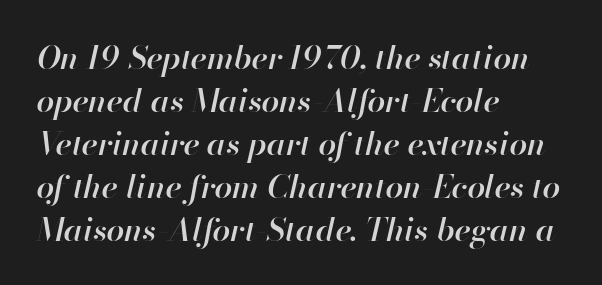
These lines are rendered in a variable-pitch font. Line spacing here is normal. Tracking here is standard; glyphs follow each other at the usual distance. These words are printed semibold, heavier than regular yet not bold. Type without underlining. The specimen reads as italic at a glance.
